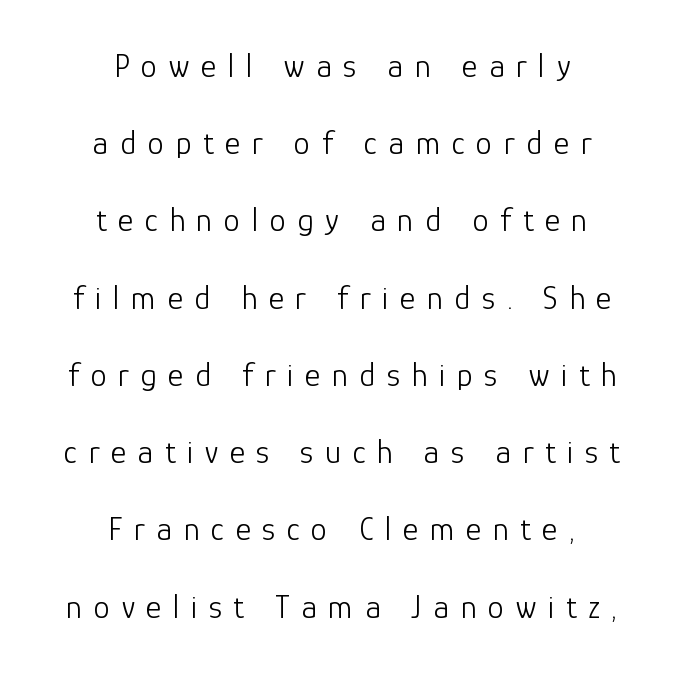
The image shows 33 px light sans-serif type, upright; set centered, loose line spacing (2.34x), unusually wide letter spacing (+0.35 em), not underlined; low stroke contrast and a medium x-height.
